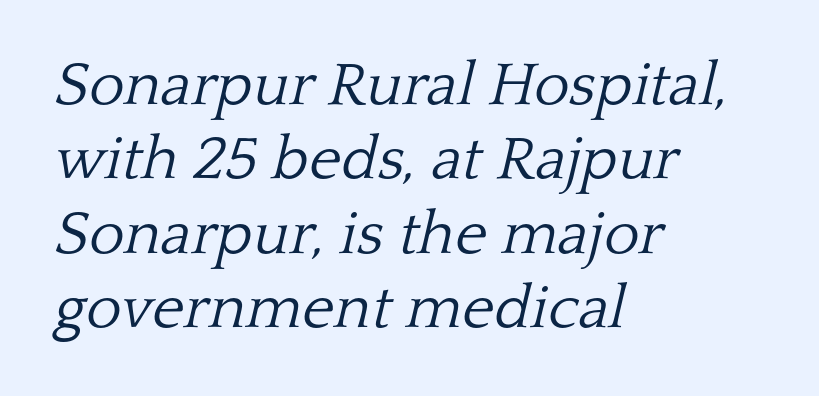
Q: Is the text bold? A: No.
Q: Is the text italic (slanted)? A: Yes, it leans right by about 13 degrees.
Q: Is the typeface a serif or a sans-serif typeface? A: Serif.
Q: Is the text underlined? A: No.
Q: How is the paragraph aligned? A: Left-aligned.
Q: Is the spacing between letters normal or unusually wide? A: Normal.
Q: Width (condensed, normal, or wide)? A: Normal.
Q: Stroke contrast? A: Low.
Q: x-height? A: Medium.
Q: Monospaced? A: No.
